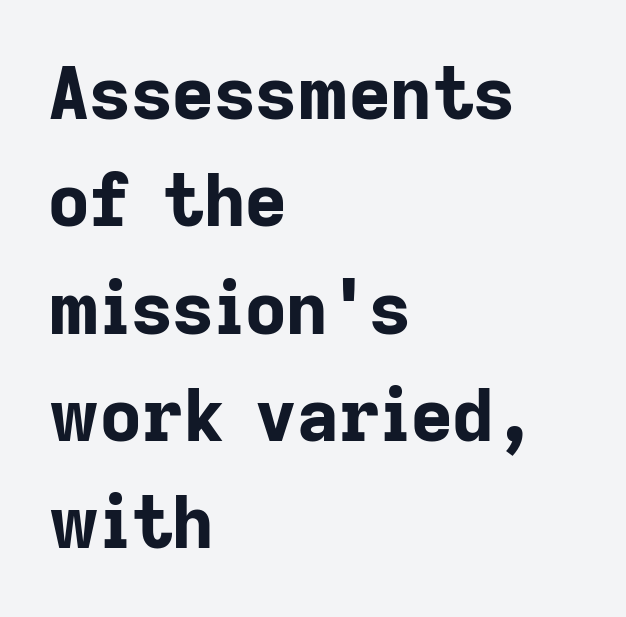
Q: Is the text bold? A: Yes.
Q: Is the text italic (slanted)? A: No, it is upright.
Q: Is the typeface a serif or a sans-serif typeface? A: Sans-serif.
Q: Is the text underlined? A: No.
Q: How is the paragraph aligned? A: Left-aligned.
Q: Is the spacing between letters normal or unusually wide? A: Normal.
Q: Is the spacing between lines tight, normal or loose? A: Normal.
Q: Width (condensed, normal, or wide)? A: Normal.
Q: Stroke contrast? A: Low.
Q: x-height? A: Medium.
Q: Monospaced? A: No.
